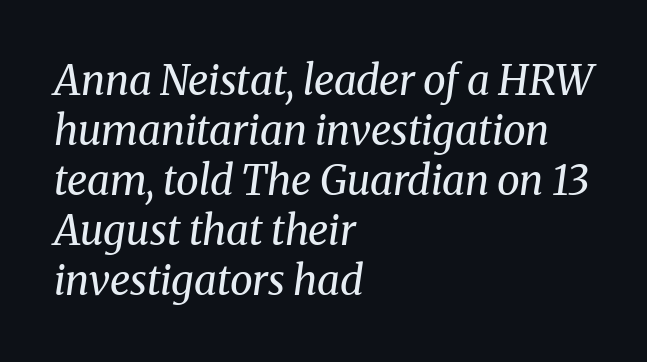
{"serif": "yes", "italic": "yes", "lean": "right", "slant_degrees": 8, "bold": "no", "weight": "regular", "width": "normal", "stroke_contrast": "medium", "x_height": "medium", "monospaced": "no", "underline": "no", "align": "left", "line_spacing_ratio": 1.22, "letter_spacing": "normal", "letter_spacing_em": 0.0, "glyph_px": 41}
